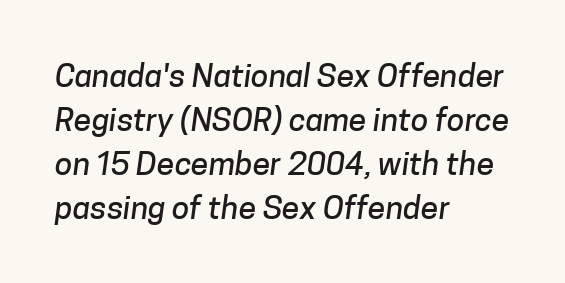
Q: Is the typeface a serif or a sans-serif typeface? A: Sans-serif.
Q: Is the text underlined? A: No.
Q: How is the paragraph aligned? A: Left-aligned.
Q: Is the spacing between letters normal or unusually wide? A: Normal.
Q: Is the spacing between lines tight, normal or loose? A: Normal.
Q: Width (condensed, normal, or wide)? A: Normal.
Q: Stroke contrast? A: Low.
Q: x-height? A: Medium.
Q: Monospaced? A: No.
